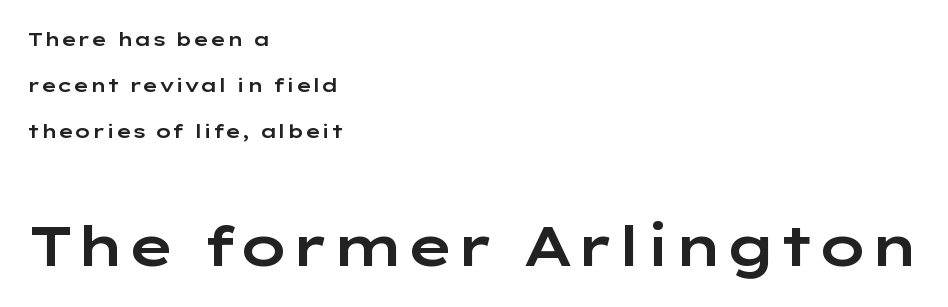
A typesetter would label this face a sans. Small over large — that's the arrangement of the two blocks here. Visually the block forms a straight wall on the left and a jagged coastline on the right. Look at the tracking — it's just the regular setting, nothing added. The rendering uses natural spacing where letterforms have individual widths.
